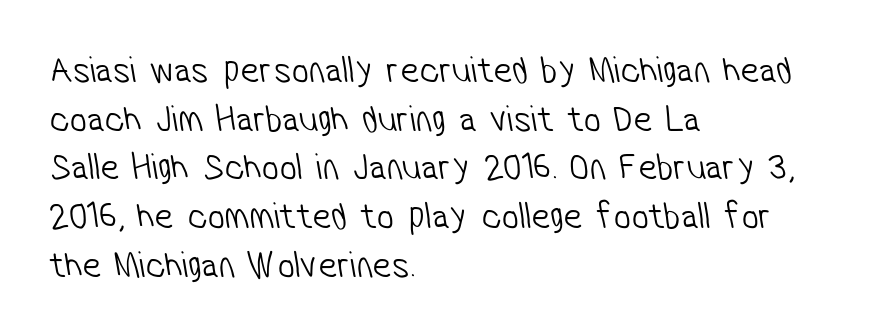
{"serif": "no", "bold": "no", "weight": "light", "width": "condensed", "stroke_contrast": "low", "x_height": "medium", "monospaced": "no", "underline": "no", "align": "left", "line_spacing": "normal", "line_spacing_ratio": 1.28, "letter_spacing": "normal", "letter_spacing_em": 0.0, "glyph_px": 38}
